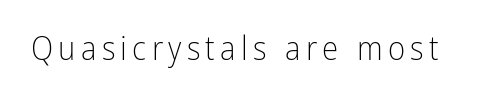
The image shows 33 px light, condensed sans-serif type, upright; set not underlined; low stroke contrast and a medium x-height.
